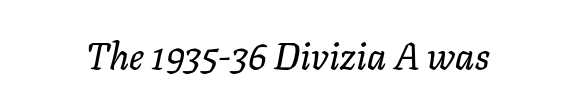
{"italic": "yes", "lean": "right", "slant_degrees": 11, "width": "normal", "stroke_contrast": "low", "x_height": "medium", "monospaced": "no", "underline": "no", "letter_spacing": "normal", "letter_spacing_em": 0.0, "glyph_px": 37}
